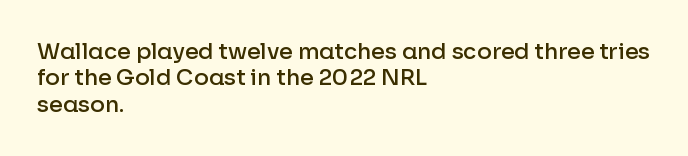
Q: Is the text bold? A: Semi-bold.
Q: Is the text italic (slanted)? A: No, it is upright.
Q: Is the text underlined? A: No.
Q: How is the paragraph aligned? A: Left-aligned.
Q: Is the spacing between letters normal or unusually wide? A: Normal.
